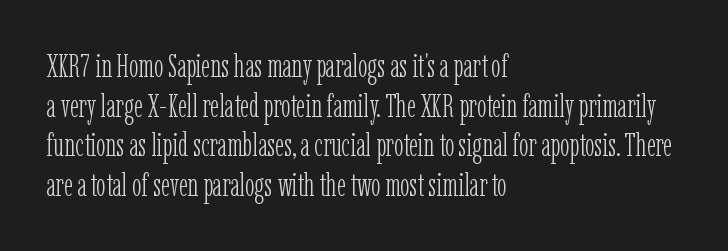
The image shows 32 px light, condensed serif type, upright; set left-aligned, line spacing 1.24x, normal letter spacing, not underlined; low stroke contrast and a medium x-height.
